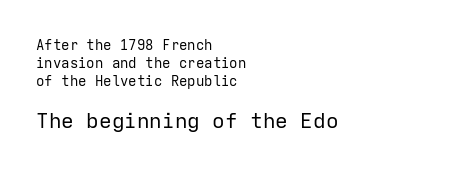
Regular leading. Weight class: somewhere from thin through regular. Posture: straight, roman, zero tilt. The letters in the lower block stand taller than those in the block above. Type without underlining.
